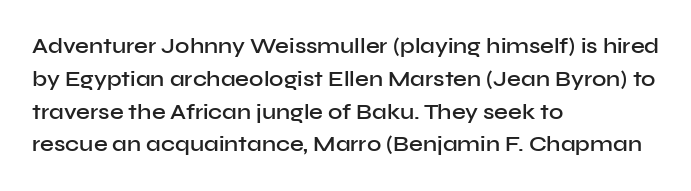
This sample is left-justified, so line endings fall wherever the words run out. Has an underline been added? It has not. The glyphs have the mass of a demibold cut, below bold. Nothing unusual about the tracking: characters are spaced as the font intends.
